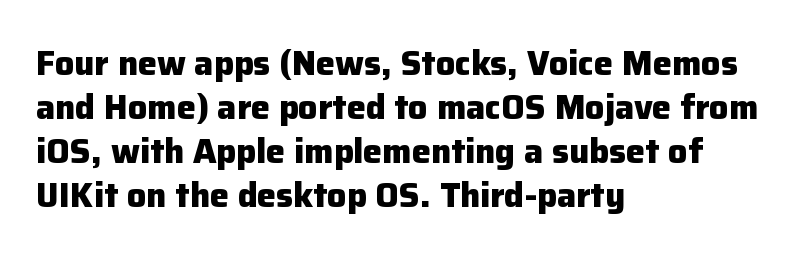
Q: Is the text bold? A: Yes.
Q: Is the text italic (slanted)? A: No, it is upright.
Q: Is the typeface a serif or a sans-serif typeface? A: Sans-serif.
Q: Is the text underlined? A: No.
Q: How is the paragraph aligned? A: Left-aligned.
Q: Is the spacing between letters normal or unusually wide? A: Normal.
Q: Is the spacing between lines tight, normal or loose? A: Normal.
Q: Width (condensed, normal, or wide)? A: Normal.
Q: Stroke contrast? A: Low.
Q: x-height? A: Medium.
Q: Monospaced? A: No.
